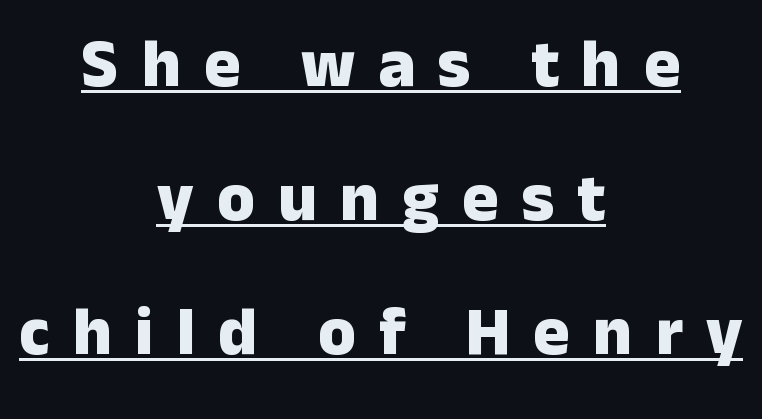
Q: Is the text bold? A: Yes.
Q: Is the text italic (slanted)? A: No, it is upright.
Q: Is the typeface a serif or a sans-serif typeface? A: Sans-serif.
Q: Is the text underlined? A: Yes.
Q: How is the paragraph aligned? A: Centered.
Q: Is the spacing between letters normal or unusually wide? A: Unusually wide.
Q: Is the spacing between lines tight, normal or loose? A: Loose.
Q: Width (condensed, normal, or wide)? A: Normal.
Q: Stroke contrast? A: Low.
Q: x-height? A: Medium.
Q: Monospaced? A: No.
